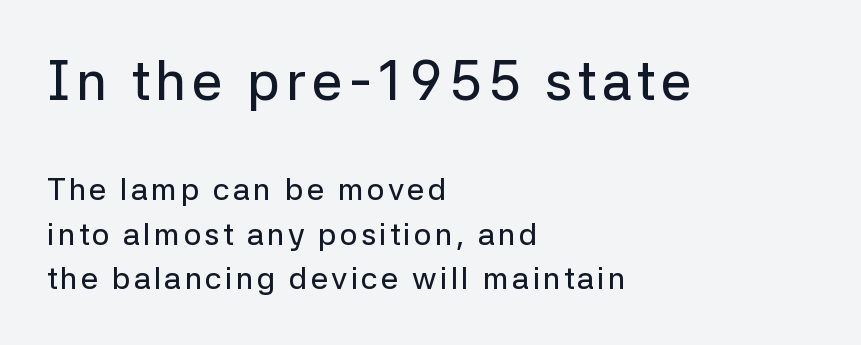
Normally led — the rows are evenly, conventionally spaced. Posture: vertical. Proportional: the letters do not fall into vertical columns. The gap between lines stays unmarked.
